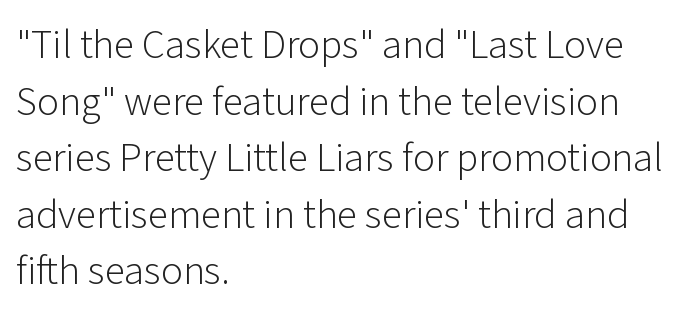
{"serif": "no", "italic": "no", "bold": "no", "weight": "light", "width": "normal", "stroke_contrast": "low", "x_height": "medium", "monospaced": "no", "underline": "no", "align": "left", "line_spacing": "normal", "line_spacing_ratio": 1.38, "letter_spacing": "normal", "letter_spacing_em": 0.0, "glyph_px": 41}
